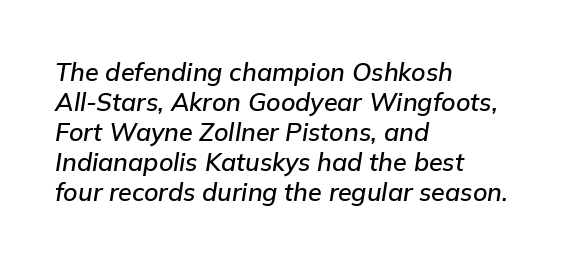
Q: Is the text italic (slanted)? A: Yes, it leans right by about 9 degrees.
Q: Is the text underlined? A: No.
Q: How is the paragraph aligned? A: Left-aligned.
Q: Is the spacing between letters normal or unusually wide? A: Normal.
